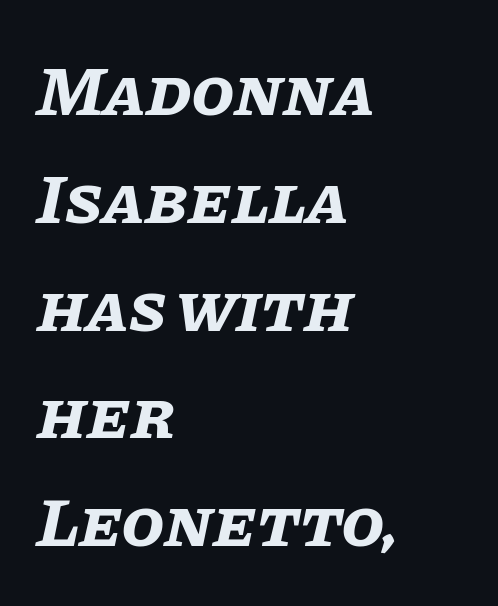
{"italic": "yes", "lean": "right", "slant_degrees": 11, "bold": "yes", "weight": "bold", "width": "normal", "stroke_contrast": "low", "x_height": "large", "monospaced": "no", "underline": "no", "align": "left", "line_spacing": "normal", "line_spacing_ratio": 1.54, "letter_spacing": "normal", "letter_spacing_em": 0.0, "glyph_px": 70}
